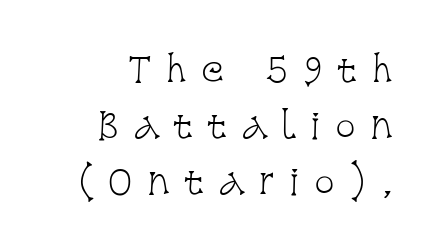
Q: Is the text bold? A: No.
Q: Is the text italic (slanted)? A: No, it is upright.
Q: Is the typeface a serif or a sans-serif typeface? A: Serif.
Q: Is the text underlined? A: No.
Q: Is the spacing between letters normal or unusually wide? A: Unusually wide.
Q: Is the spacing between lines tight, normal or loose? A: Normal.
Q: Width (condensed, normal, or wide)? A: Condensed.
Q: Stroke contrast? A: Low.
Q: x-height? A: Large.
Q: Monospaced? A: No.
